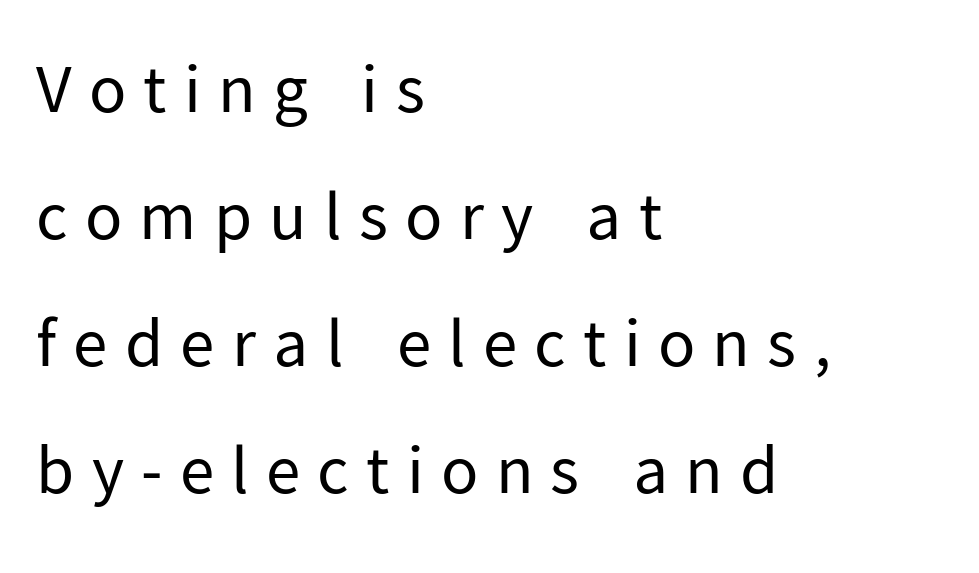
{"serif": "no", "italic": "no", "bold": "no", "weight": "regular", "width": "normal", "stroke_contrast": "low", "x_height": "medium", "monospaced": "no", "underline": "no", "align": "left", "line_spacing_ratio": 1.84, "letter_spacing": "wide", "letter_spacing_em": 0.25, "glyph_px": 69}
